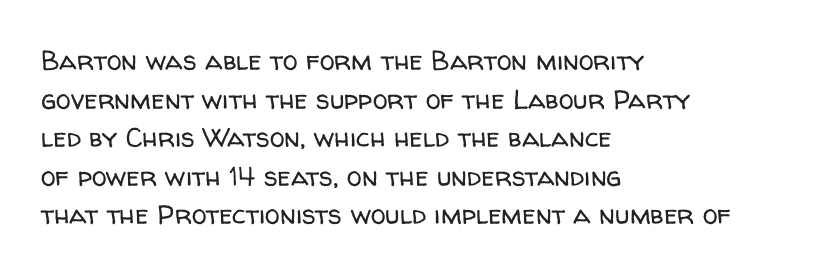
{"italic": "no", "bold": "no", "underline": "no", "align": "left", "line_spacing": "normal", "line_spacing_ratio": 1.43, "letter_spacing": "normal", "letter_spacing_em": 0.0, "glyph_px": 27}
